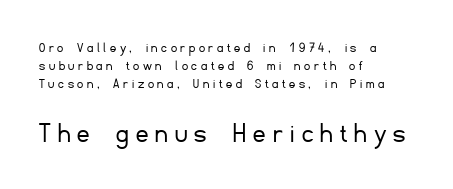
The image shows 30 px light sans-serif type, upright; set left-aligned, line spacing 1.19x, unusually wide letter spacing (+0.24 em), not underlined; the second (bottom) block is 2.0x larger; low stroke contrast and a small x-height.
